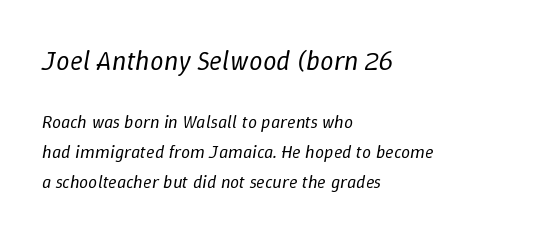
{"italic": "yes", "lean": "right", "slant_degrees": 9, "bold": "no", "underline": "no", "align": "left", "line_spacing": "normal", "line_spacing_ratio": 1.68, "letter_spacing": "normal", "letter_spacing_em": 0.0, "larger_block": "first", "size_ratio": 1.5, "glyph_px": 27}
